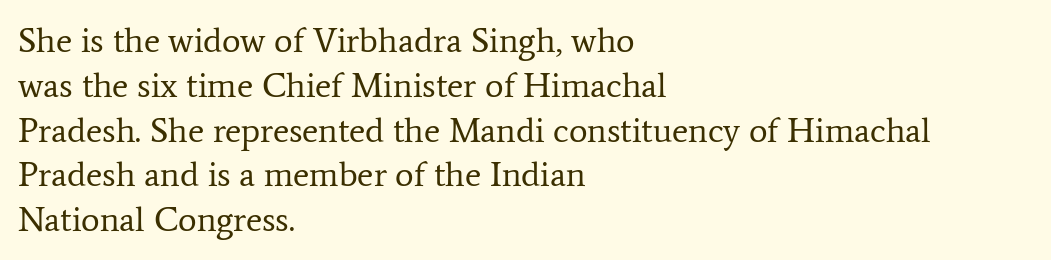
The image shows 35 px regular-weight serif type, upright; set left-aligned, normal line spacing (1.28x), normal letter spacing, not underlined; low stroke contrast and a medium x-height.
